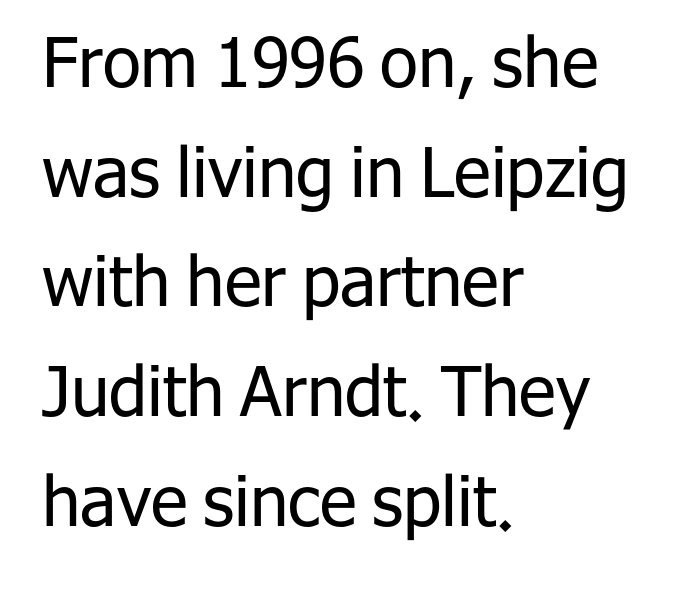
The image shows 69 px regular-weight sans-serif type, upright; set left-aligned, normal line spacing (1.59x), normal letter spacing, not underlined; low stroke contrast and a medium x-height.
